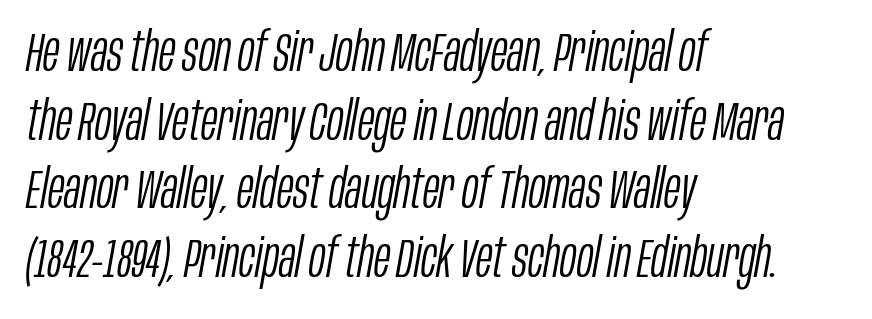
{"italic": "yes", "lean": "right", "slant_degrees": 10, "bold": "no", "weight": "light", "width": "condensed", "stroke_contrast": "low", "x_height": "large", "monospaced": "no", "underline": "no", "align": "left", "line_spacing": "normal", "line_spacing_ratio": 1.25, "letter_spacing": "normal", "letter_spacing_em": 0.0, "glyph_px": 55}
